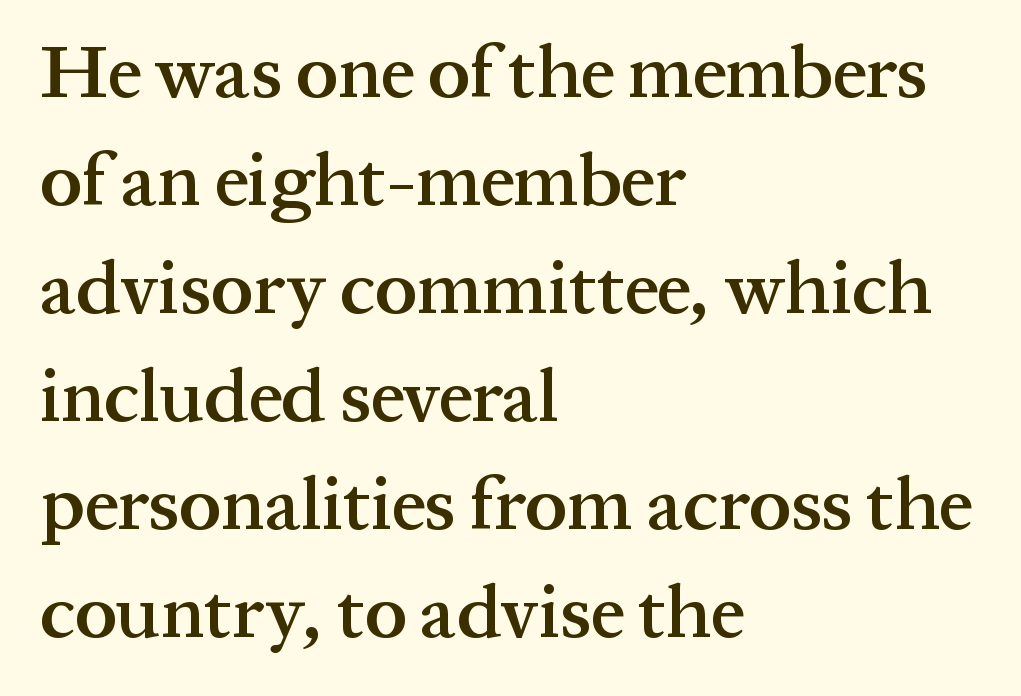
The image shows 75 px semibold serif type, upright; set left-aligned, normal line spacing (1.44x), normal letter spacing, not underlined; medium stroke contrast and a medium x-height.
